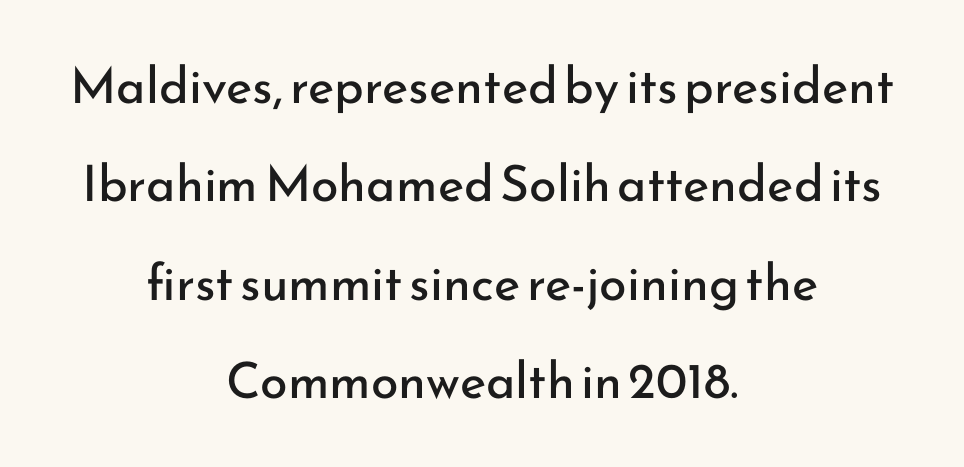
The image shows 50 px regular-weight sans-serif type, upright; set centered, loose line spacing (1.97x), normal letter spacing, not underlined; low stroke contrast and a small x-height.
